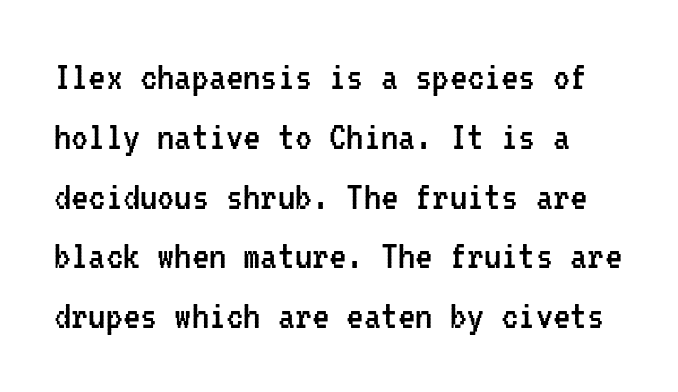
The font sits on the lighter half of the weight spectrum, regular included. The passage shown is typed in a monospace face where columns stay perfectly aligned. Nope, no serifs anywhere on these letters. Honestly, the row spacing looks completely unremarkable.
